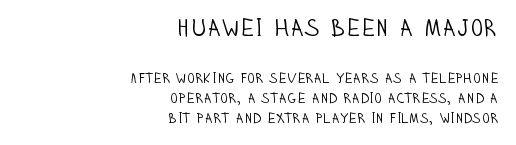
The image shows 24 px text type, upright; set right-aligned, normal line spacing (1.43x), normal letter spacing, not underlined; the first (top) block is 1.71x larger.
